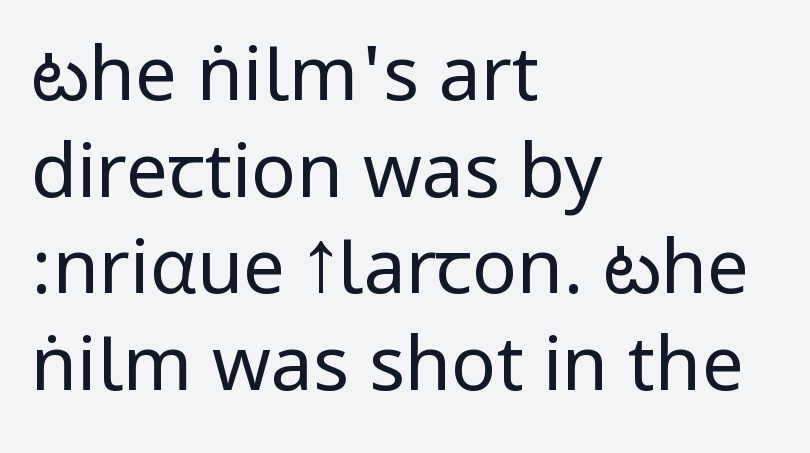
The image shows 75 px regular-weight, condensed sans-serif type, upright; set left-aligned, normal line spacing (1.29x), normal letter spacing, not underlined; low stroke contrast.
